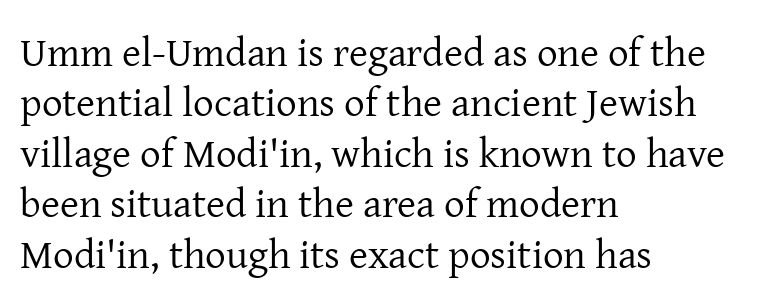
The image shows 41 px regular-weight serif type, upright; set left-aligned, line spacing 1.23x, normal letter spacing, not underlined; low stroke contrast and a medium x-height.
